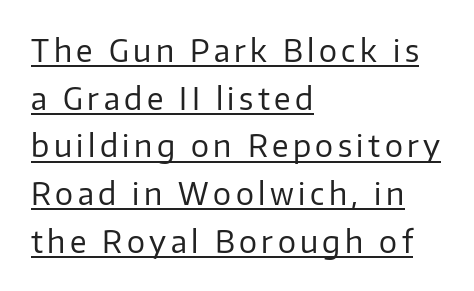
{"serif": "no", "italic": "no", "bold": "no", "weight": "regular", "width": "normal", "stroke_contrast": "low", "x_height": "medium", "monospaced": "no", "underline": "yes", "align": "left", "line_spacing": "normal", "line_spacing_ratio": 1.59, "glyph_px": 30}
